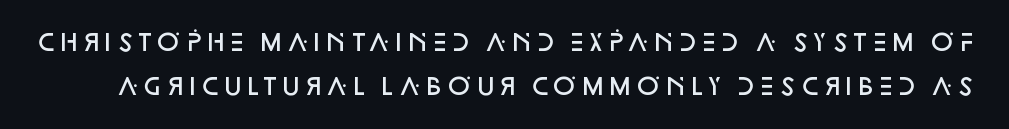
{"italic": "no", "bold": "semi", "underline": "no", "line_spacing": "loose", "line_spacing_ratio": 1.93, "letter_spacing": "normal", "letter_spacing_em": 0.0, "glyph_px": 23}
